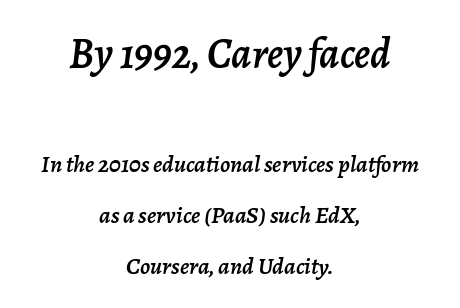
{"italic": "yes", "lean": "right", "slant_degrees": 7, "width": "normal", "stroke_contrast": "low", "x_height": "medium", "monospaced": "no", "underline": "no", "align": "center", "line_spacing": "loose", "line_spacing_ratio": 2.13, "letter_spacing": "normal", "letter_spacing_em": 0.0, "larger_block": "first", "size_ratio": 1.75, "glyph_px": 42}
